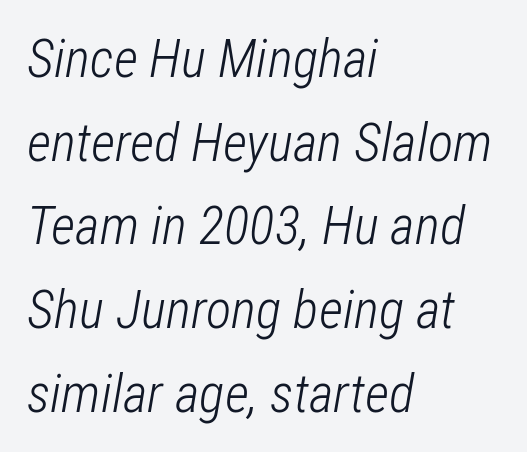
The image shows 53 px light, condensed type, italic (leaning right); set left-aligned, normal line spacing (1.58x), normal letter spacing, not underlined; low stroke contrast and a medium x-height.
